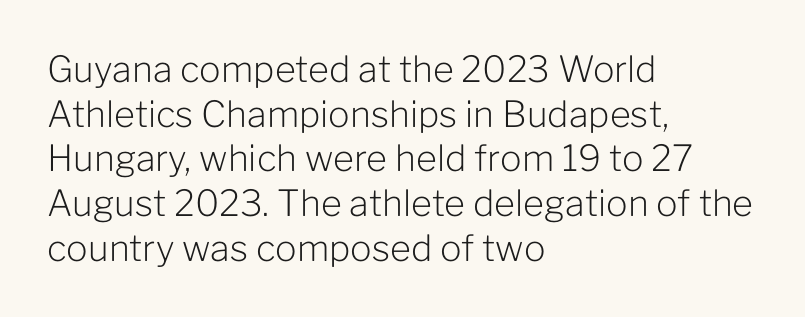
It's the straight-up-and-down kind of type. Type without underlining. Tracking value appears to be zero — textbook default spacing. The passage shown is not bold in any degree.
